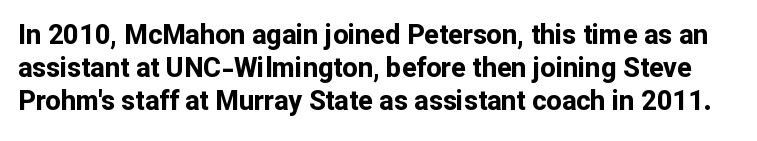
The image shows 27 px bold type, upright; set line spacing 1.22x, normal letter spacing, not underlined.
